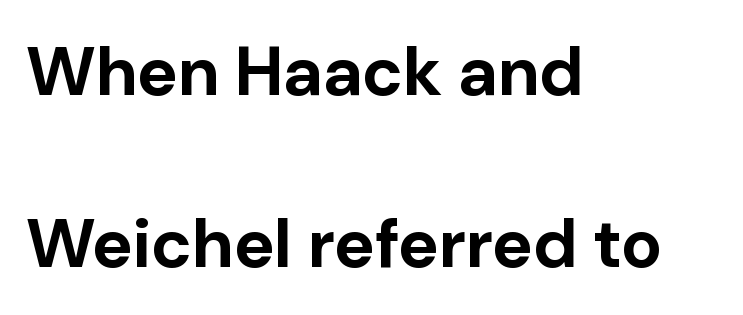
{"serif": "no", "italic": "no", "bold": "yes", "weight": "bold", "width": "normal", "stroke_contrast": "low", "x_height": "medium", "monospaced": "no", "underline": "no", "align": "left", "line_spacing": "loose", "line_spacing_ratio": 2.49, "letter_spacing": "normal", "letter_spacing_em": 0.0, "glyph_px": 69}
